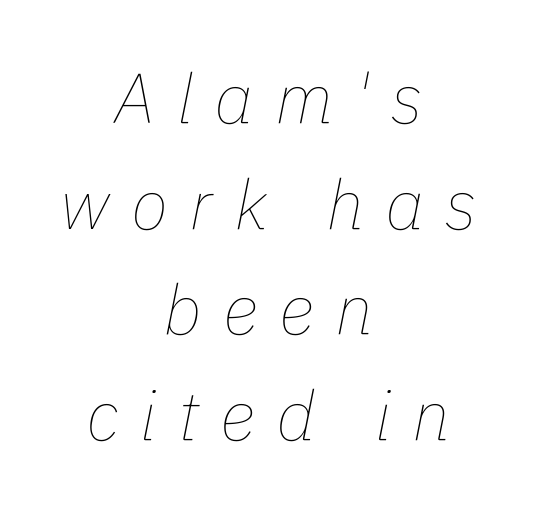
Slanted lettering throughout. This sample has the flowing, uneven cadence of proportional lettering. Letters rest on an invisible, unmarked baseline. Line starts and ends both wander, symmetrically. Does the leading feel generous? No, just average.
